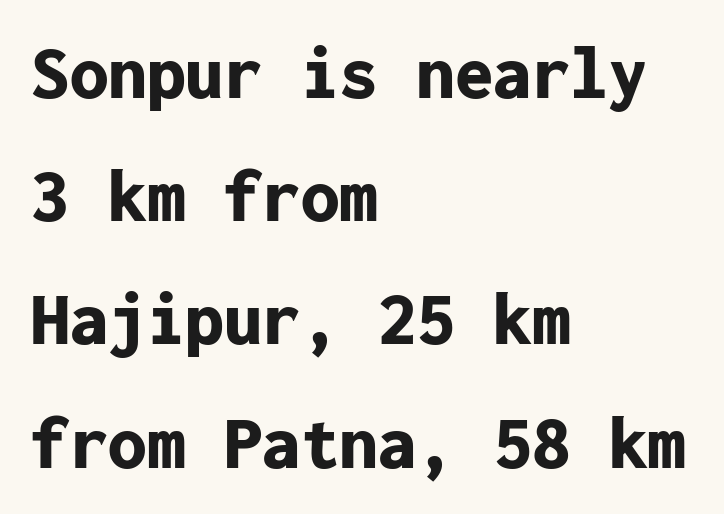
{"serif": "no", "italic": "no", "bold": "yes", "weight": "bold", "width": "normal", "stroke_contrast": "low", "x_height": "medium", "monospaced": "yes", "underline": "no", "align": "left", "line_spacing": "normal", "line_spacing_ratio": 1.6, "letter_spacing": "normal", "letter_spacing_em": 0.0, "glyph_px": 77}
